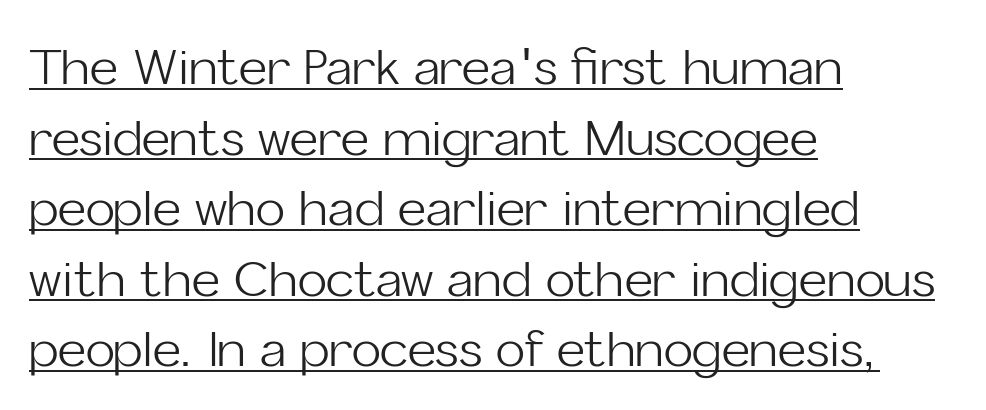
The image shows 49 px light sans-serif type, upright; set left-aligned, normal line spacing (1.44x), normal letter spacing, underlined; low stroke contrast and a medium x-height.
